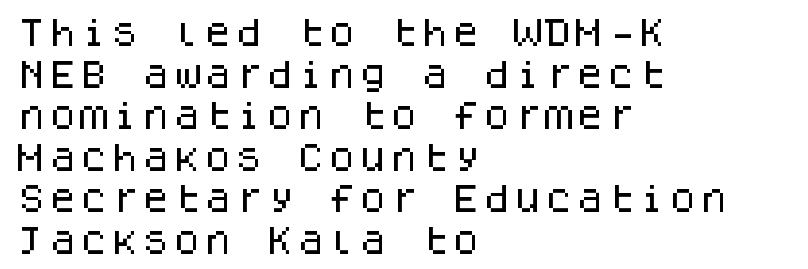
The image shows 31 px sans-serif type, upright, monospaced; set left-aligned, normal line spacing (1.34x), normal letter spacing, not underlined; low stroke contrast and a large x-height.
